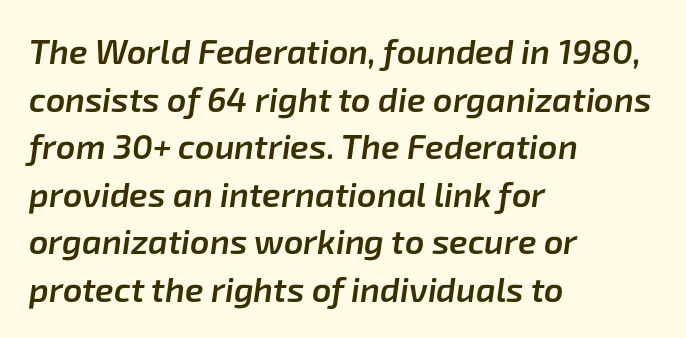
Here the designer chose a conventional face with non-uniform glyph widths. Nobody drew a line under any word here. If you measured baseline to baseline, you'd find a middling distance. Bold? Not quite — semibold, heavier than regular but stopping short.
